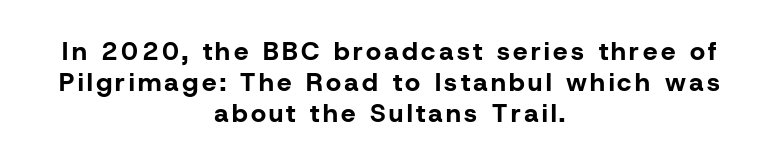
{"italic": "no", "bold": "yes", "underline": "no", "align": "center", "line_spacing_ratio": 1.19, "glyph_px": 26}
